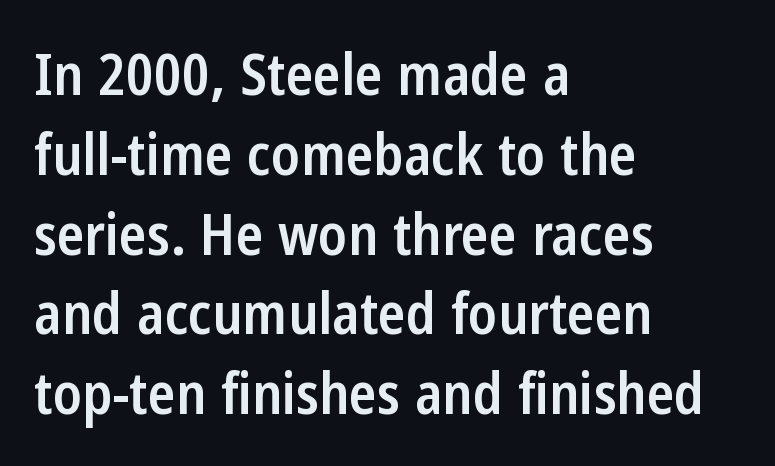
{"serif": "no", "italic": "no", "bold": "semi", "weight": "semibold", "width": "condensed", "stroke_contrast": "low", "x_height": "medium", "monospaced": "no", "underline": "no", "align": "left", "line_spacing": "normal", "line_spacing_ratio": 1.4, "letter_spacing": "normal", "letter_spacing_em": 0.0, "glyph_px": 57}
